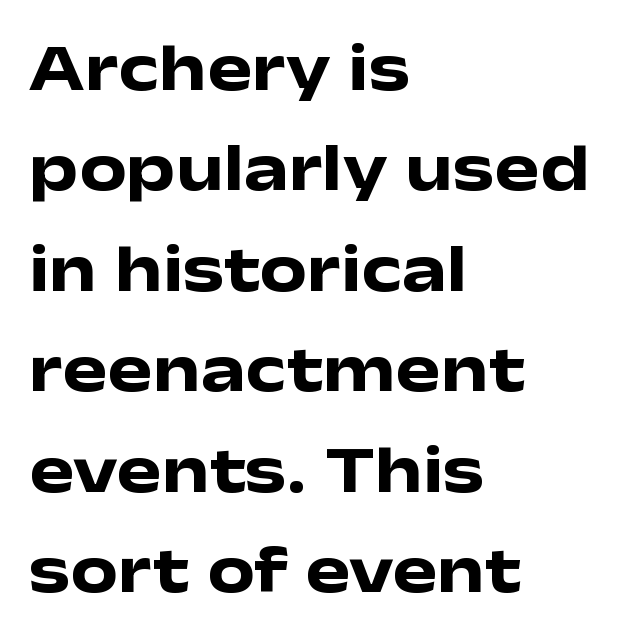
Inter-character spacing is left at the font's built-in metrics. The space between consecutive lines is moderate. Spacing verdict: proportional, widths tailored to each character. The font's upright variant was chosen for this text. Does the type have serifs? No, each stem ends abruptly.
